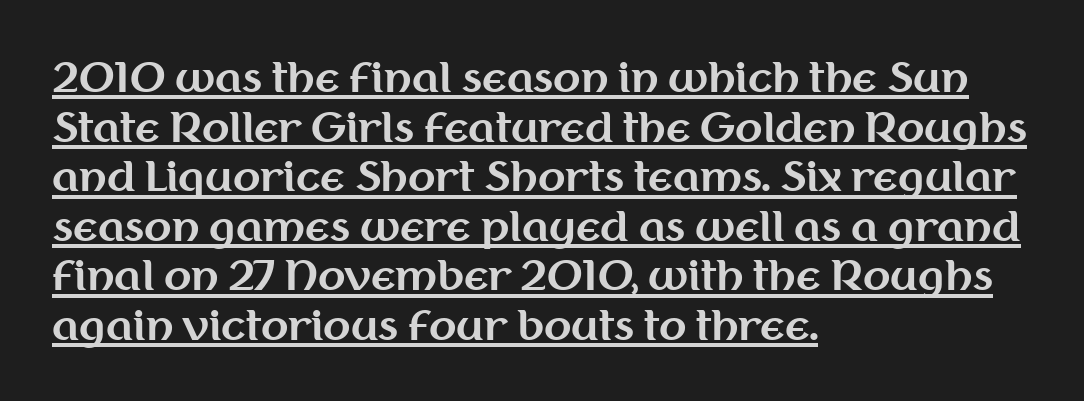
The image shows 40 px bold sans-serif type, upright; set left-aligned, line spacing 1.24x, normal letter spacing, underlined; medium stroke contrast and a medium x-height.
